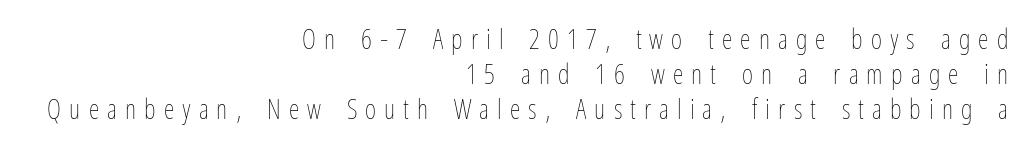
The rows are spaced the way most documents space them. Italic: no, the glyphs are upright roman. Unbolded letterforms with no extra heft. Clear beneath every line of the passage. Short note: letters widely spaced. If you drew a ruler down the right edge, every line would touch it.
